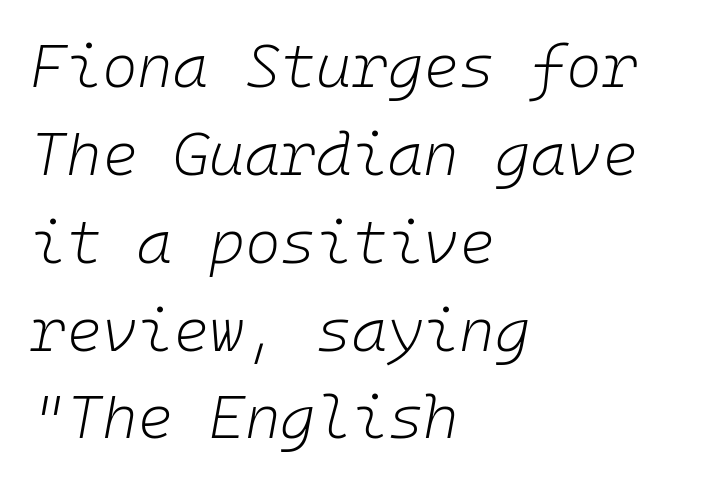
The image shows 61 px light type, italic (leaning right), monospaced; set left-aligned, normal line spacing (1.44x), normal letter spacing, not underlined; low stroke contrast and a medium x-height.
